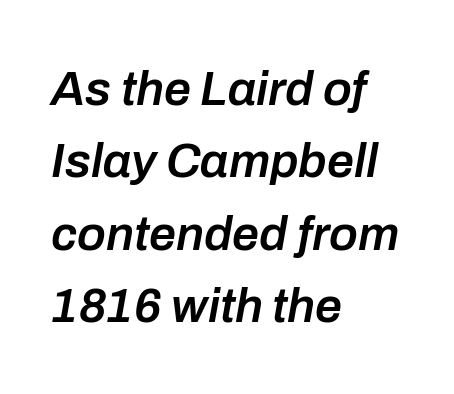
{"italic": "yes", "lean": "right", "slant_degrees": 10, "bold": "semi", "weight": "semibold", "width": "normal", "stroke_contrast": "low", "x_height": "medium", "monospaced": "no", "underline": "no", "align": "left", "line_spacing": "normal", "line_spacing_ratio": 1.51, "letter_spacing": "normal", "letter_spacing_em": 0.0, "glyph_px": 48}
